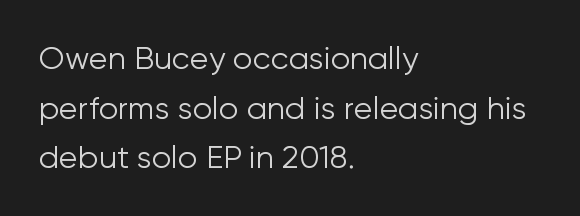
The image shows 31 px light sans-serif type, upright; set left-aligned, normal line spacing (1.6x), normal letter spacing, not underlined; low stroke contrast and a medium x-height.
